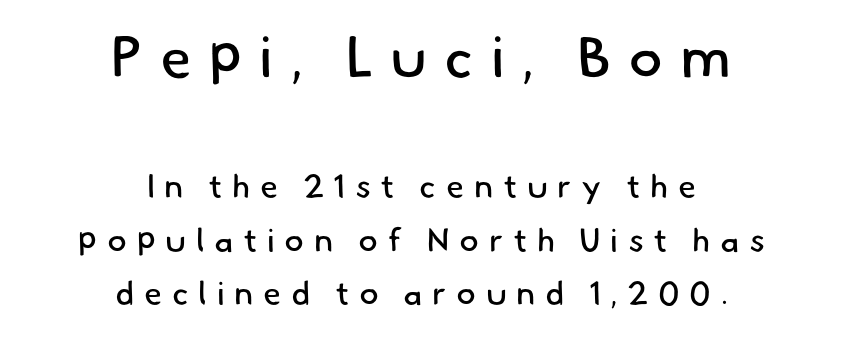
The words here are not underlined. The upper block of text is set noticeably larger than the block beneath it. Look at the tracking — it's clearly loosened, letters drifting apart. These lines sit exactly where default settings would place them.
